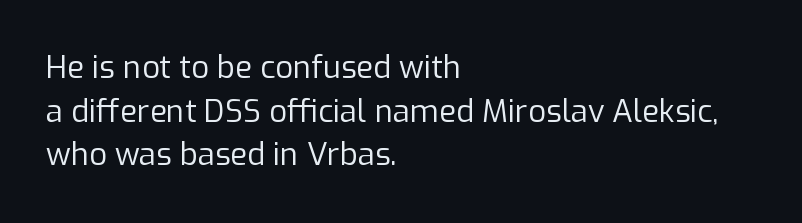
Q: Is the text bold? A: No.
Q: Is the text italic (slanted)? A: No, it is upright.
Q: Is the typeface a serif or a sans-serif typeface? A: Sans-serif.
Q: Is the text underlined? A: No.
Q: How is the paragraph aligned? A: Left-aligned.
Q: Is the spacing between letters normal or unusually wide? A: Normal.
Q: Is the spacing between lines tight, normal or loose? A: Normal.
Q: Width (condensed, normal, or wide)? A: Normal.
Q: Stroke contrast? A: Low.
Q: x-height? A: Medium.
Q: Monospaced? A: No.
